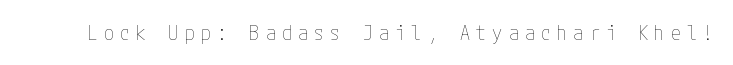
Tall strokes in this sample are plumb rather than angled. Tracking here is generous; glyphs stand well apart from one another. Weight: regular or lighter. The area under the type is left untouched.
